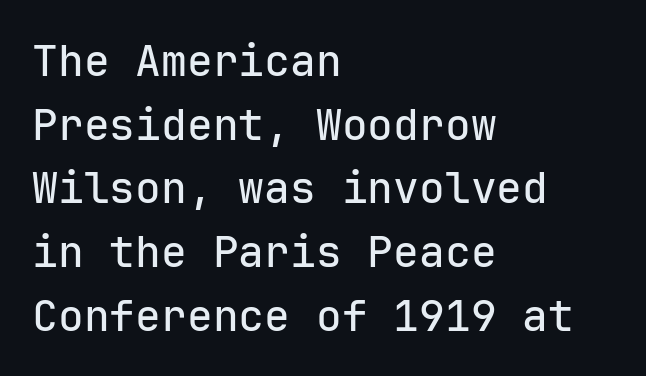
The image shows 43 px sans-serif type, upright, monospaced; set left-aligned, normal line spacing (1.48x), normal letter spacing, not underlined; low stroke contrast and a medium x-height.
